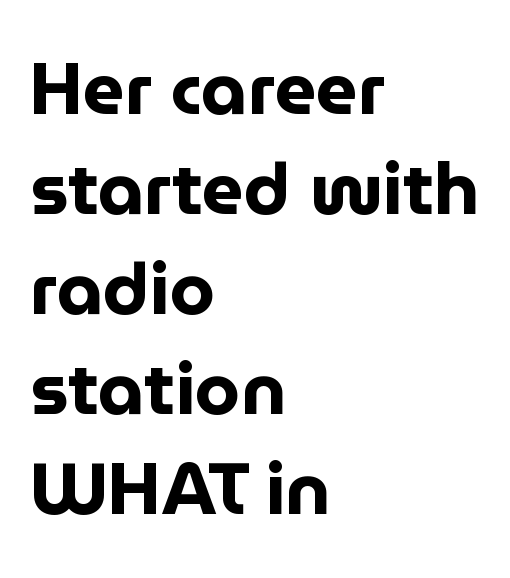
{"serif": "no", "italic": "no", "bold": "yes", "weight": "bold", "width": "normal", "stroke_contrast": "low", "x_height": "medium", "monospaced": "no", "underline": "no", "align": "left", "line_spacing": "normal", "line_spacing_ratio": 1.37, "letter_spacing": "normal", "letter_spacing_em": 0.0, "glyph_px": 73}
